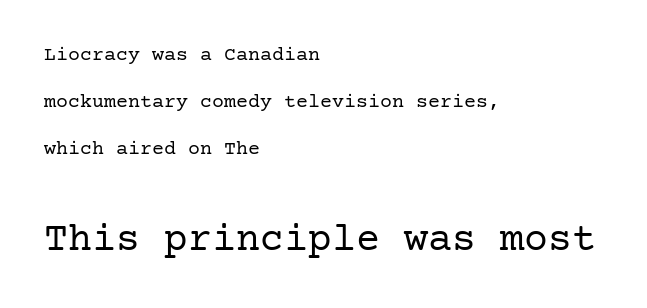
{"serif": "yes", "italic": "no", "bold": "no", "weight": "regular", "width": "normal", "stroke_contrast": "low", "x_height": "medium", "underline": "no", "align": "left", "line_spacing": "loose", "line_spacing_ratio": 2.36, "letter_spacing": "normal", "letter_spacing_em": 0.0, "larger_block": "second", "size_ratio": 2.0, "glyph_px": 40}
